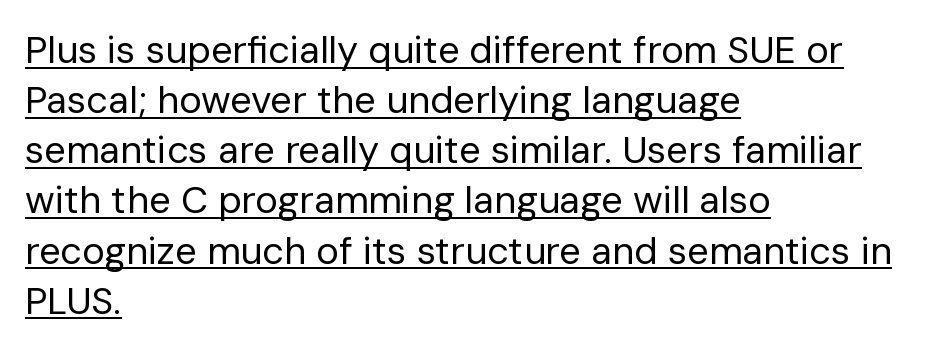
Designer's note — italics off, roman on. Looks like regular typesetting: each glyph gets only the width it needs. Left-aligned paragraph, ragged on the right. Compared with undecorated copy, this sample adds a rule below the words. The rendering shows plain stroke endings on the letterforms — a sans-serif design. The horizontal fit of the characters is conventional and even.
